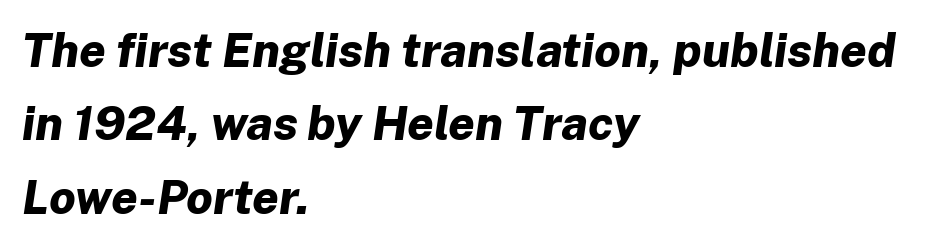
Is this a fixed-width face? No — the glyphs have proportional, varying widths. An italicized treatment has been applied to the whole sample. The glyphs are unaccompanied by any horizontal stroke below them. In CSS terms this would be text-align: left. Nobody touched the tracking dial on this one. Does the weight exceed regular? Yes, all the way to bold.
